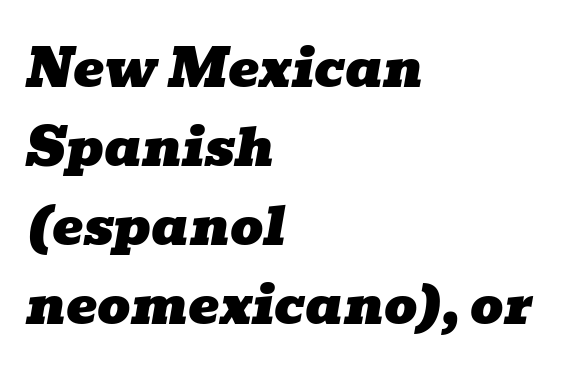
Q: Is the text italic (slanted)? A: Yes, it leans right by about 10 degrees.
Q: Is the typeface a serif or a sans-serif typeface? A: Serif.
Q: Is the text underlined? A: No.
Q: How is the paragraph aligned? A: Left-aligned.
Q: Is the spacing between letters normal or unusually wide? A: Normal.
Q: Is the spacing between lines tight, normal or loose? A: Normal.
Q: Width (condensed, normal, or wide)? A: Wide.
Q: Stroke contrast? A: Low.
Q: x-height? A: Medium.
Q: Monospaced? A: No.
